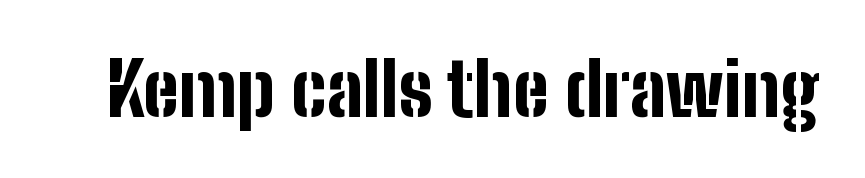
The passage shown is typed in a proportional face where columns would drift. Does extra space separate the letters? No, they use regular spacing. The passage shown is typeset with a sans-serif family. Notice how the stems are strictly vertical — no italics here. Letters rest on an invisible, unmarked baseline.
